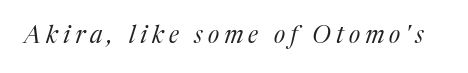
Q: Is the text bold? A: No.
Q: Is the text italic (slanted)? A: Yes, it leans right by about 17 degrees.
Q: Is the text underlined? A: No.
Q: Is the spacing between letters normal or unusually wide? A: Unusually wide.
